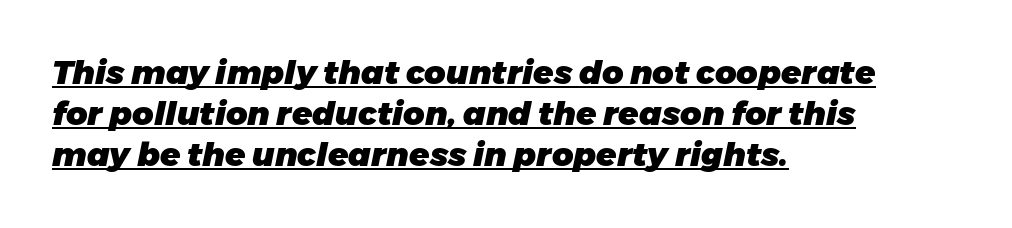
{"italic": "yes", "lean": "right", "slant_degrees": 11, "bold": "yes", "weight": "heavy", "width": "normal", "stroke_contrast": "low", "x_height": "medium", "monospaced": "no", "underline": "yes", "align": "left", "line_spacing": "normal", "line_spacing_ratio": 1.25, "letter_spacing": "normal", "letter_spacing_em": 0.0, "glyph_px": 33}
